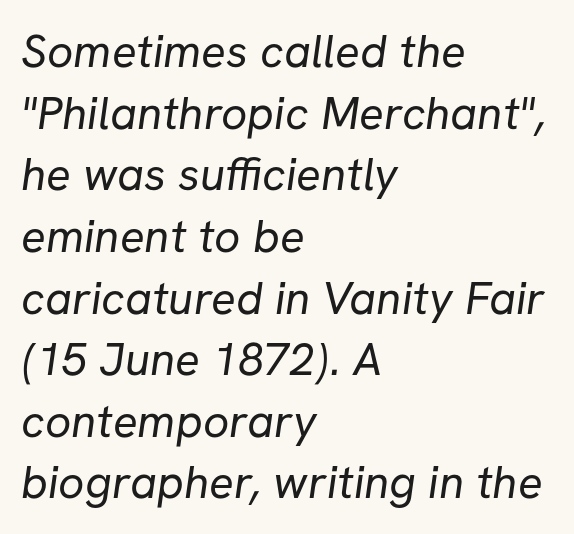
{"serif": "no", "bold": "no", "weight": "regular", "width": "normal", "stroke_contrast": "low", "x_height": "medium", "monospaced": "no", "underline": "no", "align": "left", "line_spacing": "normal", "line_spacing_ratio": 1.34, "letter_spacing": "normal", "letter_spacing_em": 0.0, "glyph_px": 46}
